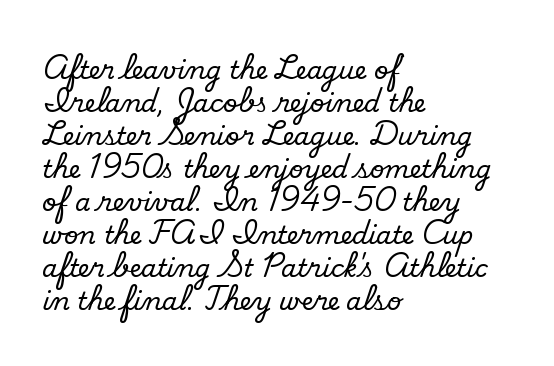
Q: Is the text bold? A: No.
Q: Is the text underlined? A: No.
Q: How is the paragraph aligned? A: Left-aligned.
Q: Is the spacing between letters normal or unusually wide? A: Normal.
Q: Is the spacing between lines tight, normal or loose? A: Normal.
